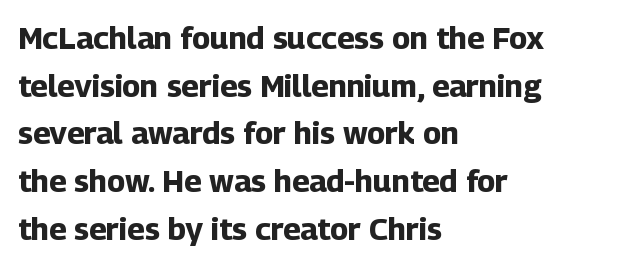
{"serif": "no", "italic": "no", "bold": "yes", "weight": "bold", "width": "normal", "stroke_contrast": "low", "x_height": "medium", "monospaced": "no", "underline": "no", "align": "left", "line_spacing": "normal", "line_spacing_ratio": 1.54, "letter_spacing": "normal", "letter_spacing_em": 0.0, "glyph_px": 31}
